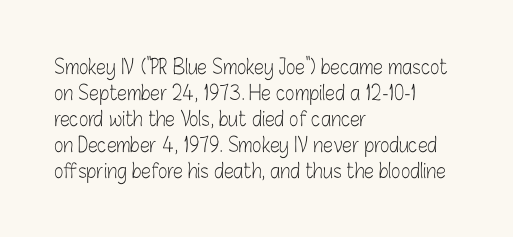
{"italic": "no", "bold": "no", "underline": "no", "align": "left", "line_spacing": "normal", "line_spacing_ratio": 1.3, "letter_spacing": "normal", "letter_spacing_em": 0.0, "glyph_px": 20}
